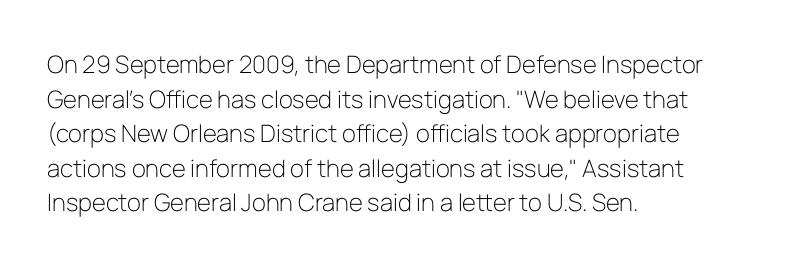
The image shows 24 px text type, upright; set left-aligned, normal line spacing (1.44x), normal letter spacing, not underlined.
